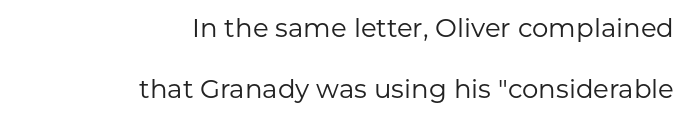
{"italic": "no", "bold": "no", "underline": "no", "align": "right", "line_spacing": "loose", "line_spacing_ratio": 2.36, "letter_spacing": "normal", "letter_spacing_em": 0.0, "glyph_px": 26}
